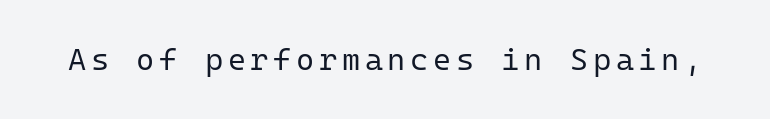
{"serif": "no", "italic": "no", "bold": "no", "weight": "regular", "width": "normal", "stroke_contrast": "low", "x_height": "medium", "monospaced": "yes", "underline": "no", "glyph_px": 31}
